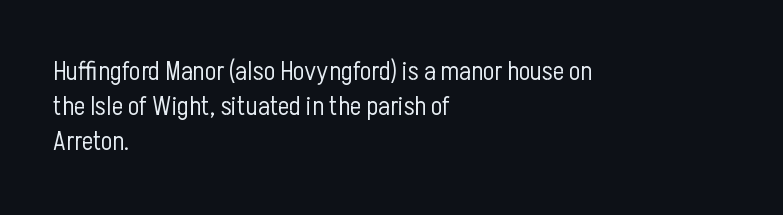
{"italic": "no", "bold": "no", "underline": "no", "align": "left", "line_spacing": "normal", "line_spacing_ratio": 1.3, "letter_spacing": "normal", "letter_spacing_em": 0.0, "glyph_px": 27}
